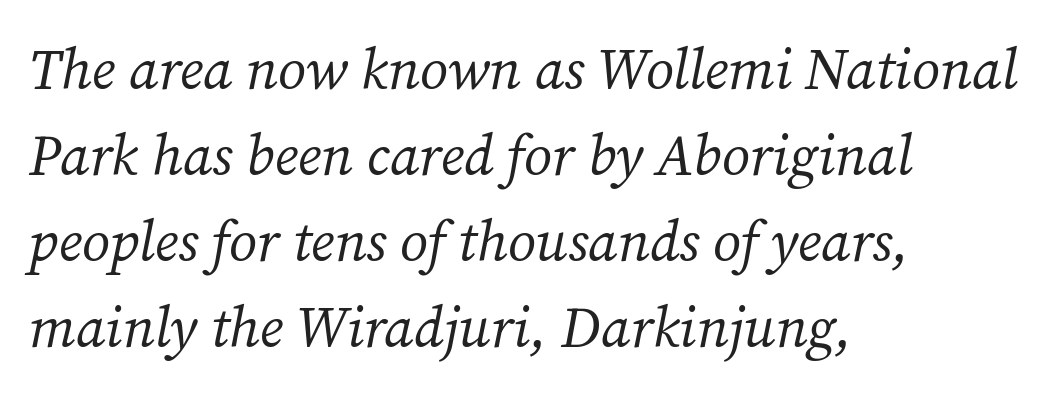
The image shows 57 px regular-weight serif type, italic (leaning right); set left-aligned, normal line spacing (1.51x), normal letter spacing, not underlined; medium stroke contrast and a medium x-height.
